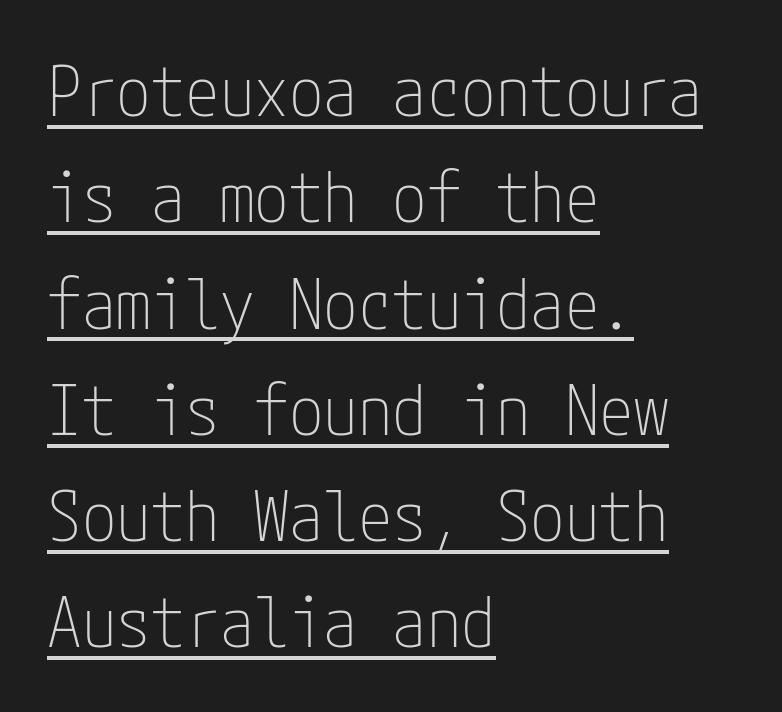
The image shows 69 px thin, condensed sans-serif type, upright; set left-aligned, normal line spacing (1.54x), normal letter spacing, underlined; low stroke contrast and a medium x-height.
